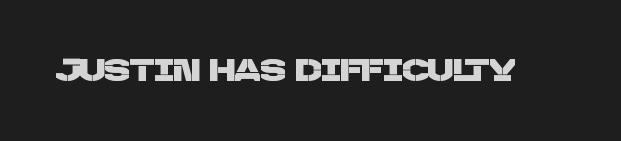
Observe the ordinary spacing: letters are neighbours, not strangers. Font category for this specimen: sans-serif. Do the characters align in a grid? No, the font is proportional. Descenders hang freely into open space.
